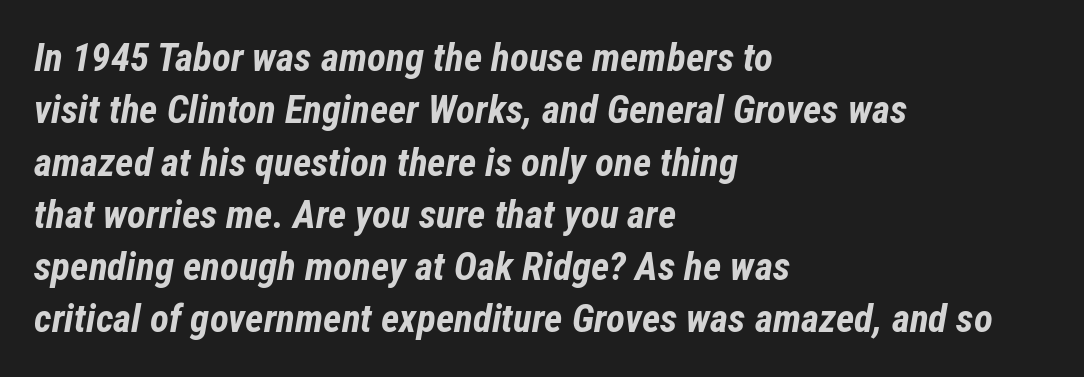
Q: Is the text bold? A: Yes.
Q: Is the text italic (slanted)? A: Yes, it leans right by about 12 degrees.
Q: Is the text underlined? A: No.
Q: How is the paragraph aligned? A: Left-aligned.
Q: Is the spacing between letters normal or unusually wide? A: Normal.
Q: Is the spacing between lines tight, normal or loose? A: Normal.
Q: Width (condensed, normal, or wide)? A: Condensed.
Q: Stroke contrast? A: Low.
Q: x-height? A: Medium.
Q: Monospaced? A: No.
